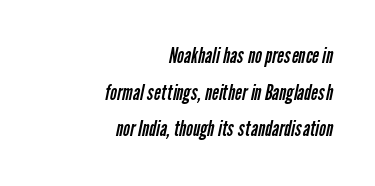
{"bold": "no", "underline": "no", "align": "right", "line_spacing_ratio": 1.75, "letter_spacing": "normal", "letter_spacing_em": 0.0, "glyph_px": 21}
